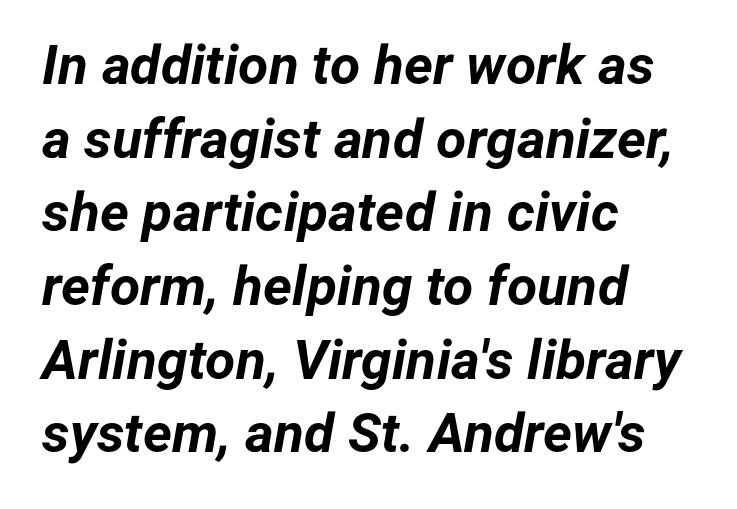
Quick note: interline space is typical. Glance below the letters and you will spot only blank space. Teacher's note: observe the even left margin — that is flush-left alignment. The horizontal fit of the characters is conventional and even. It's the slanting kind of type. Its strokes are broad and dark, the hallmark of bold type.
